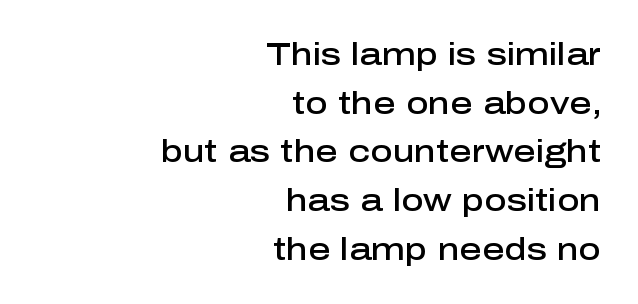
Q: Is the text bold? A: Semi-bold.
Q: Is the text italic (slanted)? A: No, it is upright.
Q: Is the typeface a serif or a sans-serif typeface? A: Sans-serif.
Q: Is the text underlined? A: No.
Q: How is the paragraph aligned? A: Right-aligned.
Q: Is the spacing between letters normal or unusually wide? A: Normal.
Q: Is the spacing between lines tight, normal or loose? A: Normal.
Q: Width (condensed, normal, or wide)? A: Normal.
Q: Stroke contrast? A: Low.
Q: x-height? A: Medium.
Q: Monospaced? A: No.
